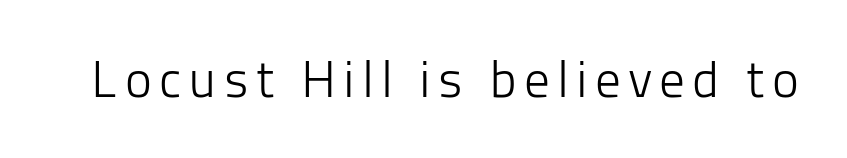
{"serif": "no", "italic": "no", "bold": "no", "weight": "light", "width": "normal", "stroke_contrast": "low", "x_height": "medium", "monospaced": "no", "underline": "no", "glyph_px": 51}
